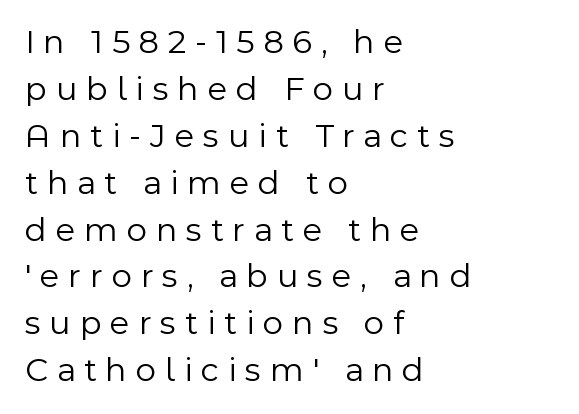
Varying glyph widths throughout — classic text-font behaviour. The typesetter chose a ragged-right arrangement here. Weight: in the light-to-regular range. The text was rendered using a sans face with plain stroke endings.
